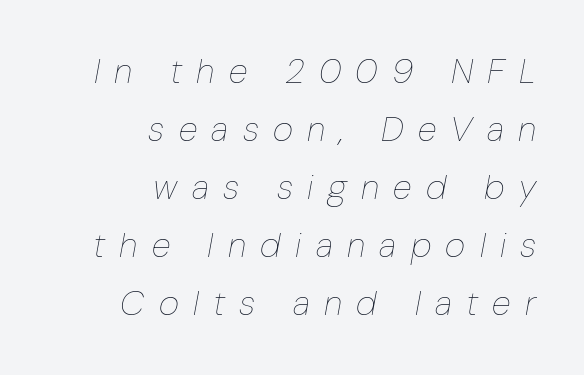
{"italic": "yes", "lean": "right", "slant_degrees": 10, "bold": "no", "weight": "thin", "width": "condensed", "stroke_contrast": "low", "x_height": "medium", "monospaced": "no", "underline": "no", "align": "right", "line_spacing": "normal", "line_spacing_ratio": 1.66, "letter_spacing": "wide", "letter_spacing_em": 0.41, "glyph_px": 35}
